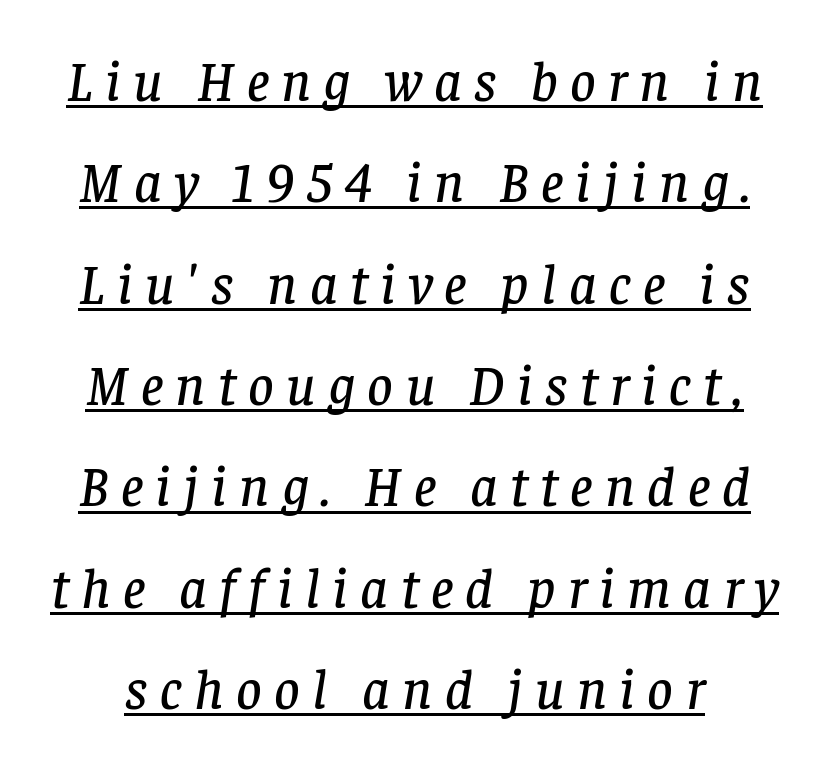
Q: Is the text italic (slanted)? A: Yes, it leans right by about 8 degrees.
Q: Is the typeface a serif or a sans-serif typeface? A: Serif.
Q: Is the text underlined? A: Yes.
Q: Is the spacing between letters normal or unusually wide? A: Unusually wide.
Q: Width (condensed, normal, or wide)? A: Normal.
Q: Stroke contrast? A: Low.
Q: x-height? A: Large.
Q: Monospaced? A: No.
